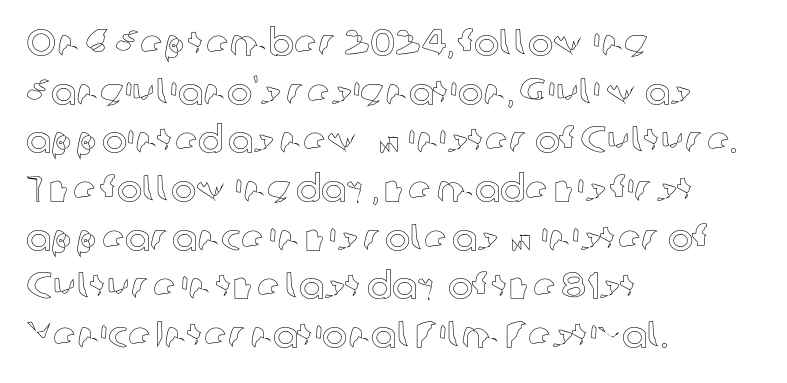
{"italic": "no", "width": "normal", "x_height": "medium", "monospaced": "no", "underline": "no", "align": "left", "line_spacing": "normal", "line_spacing_ratio": 1.28, "letter_spacing": "normal", "letter_spacing_em": 0.0, "glyph_px": 38}
